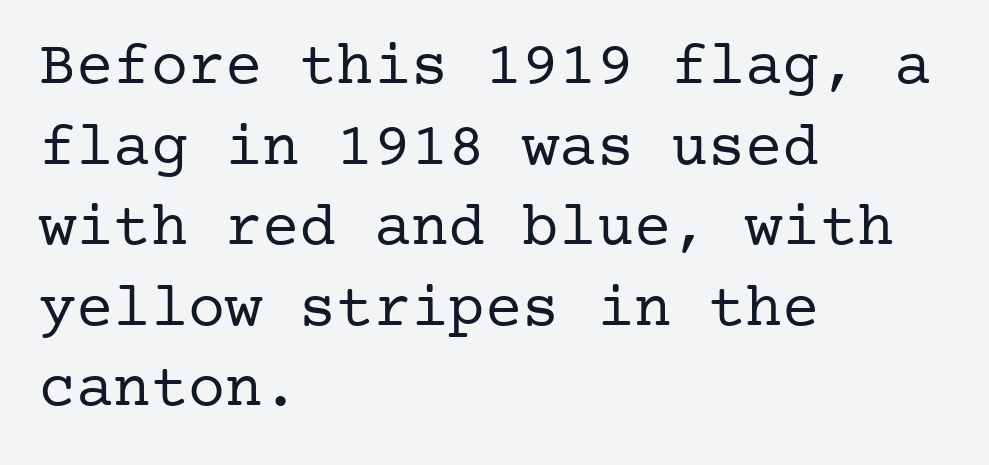
Any mark beneath the type? The region is blank. Each word holds together tightly as a unit, with standard inter-letter gaps. The weight would be labelled regular, book, light, or lighter still. Note: serifs present on the glyphs. The block of text has a typical density, with ordinary space between rows.
